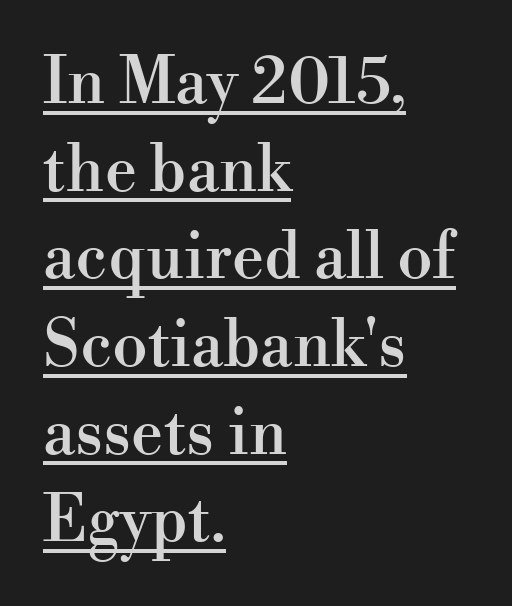
The image shows 64 px serif type, upright; set left-aligned, normal line spacing (1.37x), normal letter spacing, underlined; high stroke contrast and a small x-height.
